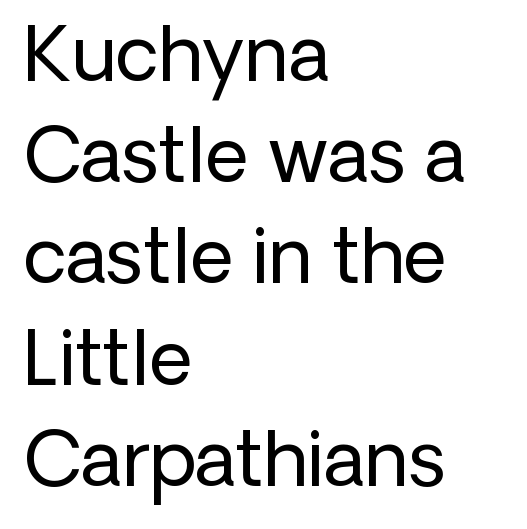
Q: Is the text bold? A: No.
Q: Is the text italic (slanted)? A: No, it is upright.
Q: Is the typeface a serif or a sans-serif typeface? A: Sans-serif.
Q: Is the text underlined? A: No.
Q: How is the paragraph aligned? A: Left-aligned.
Q: Is the spacing between letters normal or unusually wide? A: Normal.
Q: Is the spacing between lines tight, normal or loose? A: Normal.
Q: Width (condensed, normal, or wide)? A: Normal.
Q: Stroke contrast? A: Low.
Q: x-height? A: Medium.
Q: Monospaced? A: No.
